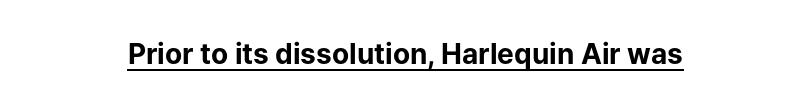
{"serif": "no", "italic": "no", "bold": "yes", "weight": "bold", "width": "normal", "stroke_contrast": "low", "x_height": "medium", "monospaced": "no", "underline": "yes", "letter_spacing": "normal", "letter_spacing_em": 0.0, "glyph_px": 28}
